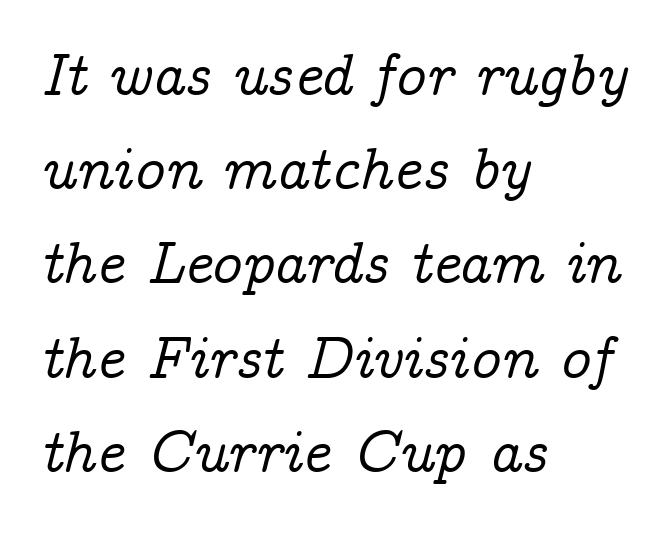
Looks like regular typesetting: each glyph gets only the width it needs. All the whitespace from short lines collects on the right. Letters rest on an invisible, unmarked baseline. The passage shown has conventional tracking throughout.
